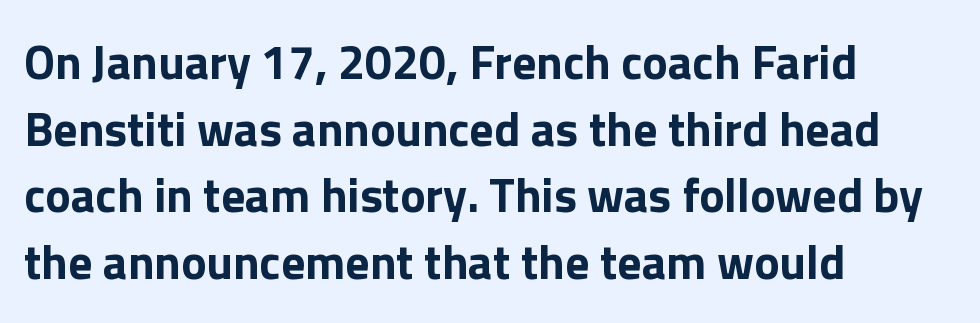
Q: Is the text bold? A: Yes.
Q: Is the text italic (slanted)? A: No, it is upright.
Q: Is the typeface a serif or a sans-serif typeface? A: Sans-serif.
Q: Is the text underlined? A: No.
Q: How is the paragraph aligned? A: Left-aligned.
Q: Is the spacing between letters normal or unusually wide? A: Normal.
Q: Is the spacing between lines tight, normal or loose? A: Normal.
Q: Width (condensed, normal, or wide)? A: Normal.
Q: Stroke contrast? A: Low.
Q: x-height? A: Medium.
Q: Monospaced? A: No.
